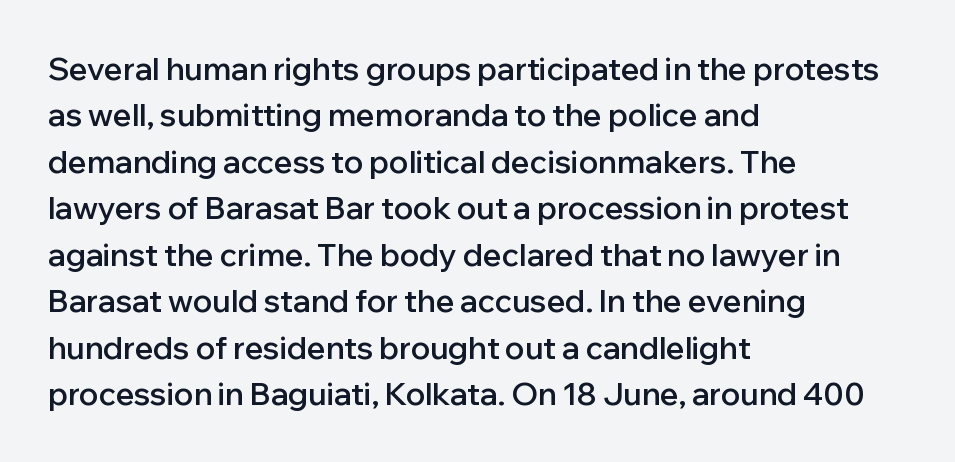
Q: Is the text bold? A: Semi-bold.
Q: Is the text italic (slanted)? A: No, it is upright.
Q: Is the typeface a serif or a sans-serif typeface? A: Sans-serif.
Q: Is the text underlined? A: No.
Q: How is the paragraph aligned? A: Left-aligned.
Q: Is the spacing between letters normal or unusually wide? A: Normal.
Q: Is the spacing between lines tight, normal or loose? A: Normal.
Q: Width (condensed, normal, or wide)? A: Normal.
Q: Stroke contrast? A: Low.
Q: x-height? A: Medium.
Q: Monospaced? A: No.
